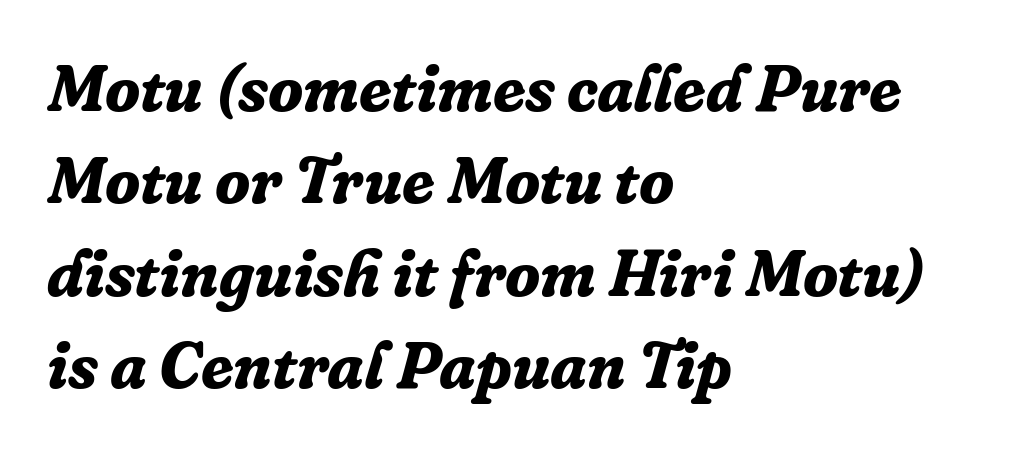
The block of text has a typical density, with ordinary space between rows. Here the designer chose a conventional face with non-uniform glyph widths. These lines carry a lot of weight — the face is fully bold. The letterforms sit shoulder to shoulder at normal distance. Lines of text with bare space underneath. Yep, that's italic — everything's leaning.
